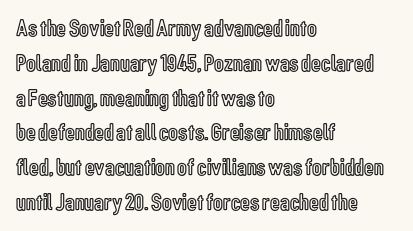
This sample keeps an unexceptional amount of space between lines. These lines keep a tight, regular rhythm from letter to letter. Every stem runs plumb, perpendicular to the baseline. Reading down the block, your eye returns to a fixed left position each line. The string is rendered with underlining switched off.
